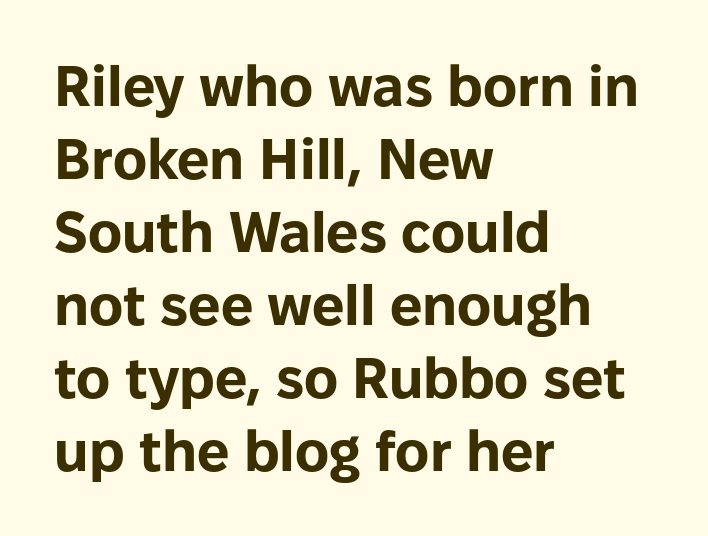
Does extra space separate the letters? No, they use regular spacing. How heavy is the stroke? Heavy — this is a bold. Notice how descenders clear the ascenders below comfortably — that's standard leading. Nope, not italic — everything's standing straight. Unmarked baselines from the first word to the last. Each letter keeps its own natural width here, so spacing adapts to shape.
